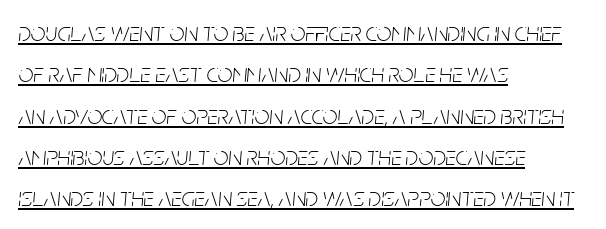
Q: Is the text bold? A: No.
Q: Is the text italic (slanted)? A: Yes, it leans right by about 5 degrees.
Q: Is the text underlined? A: Yes.
Q: How is the paragraph aligned? A: Left-aligned.
Q: Is the spacing between letters normal or unusually wide? A: Normal.
Q: Is the spacing between lines tight, normal or loose? A: Normal.
